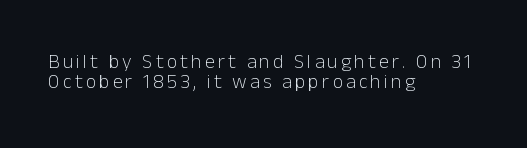
The image shows 20 px text type, upright; set left-aligned, tight line spacing (1.02x), not underlined.
